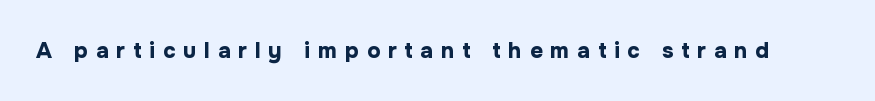
The image shows 22 px bold type, upright; set unusually wide letter spacing (+0.36 em), not underlined.
